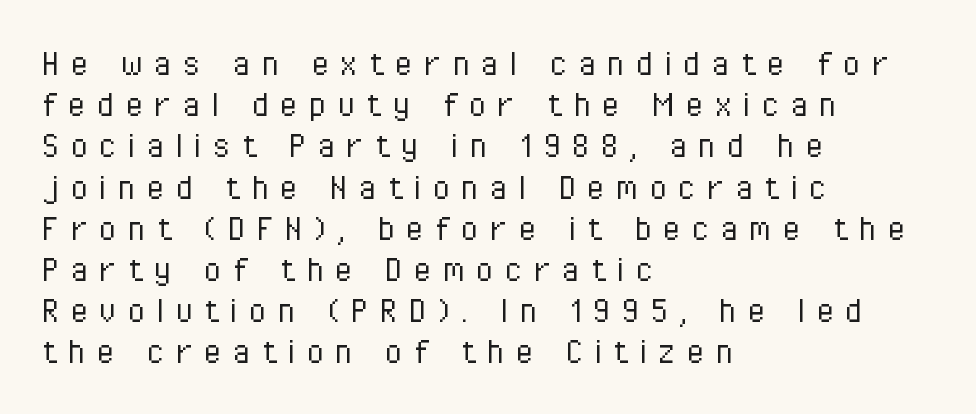
Q: Is the text bold? A: No.
Q: Is the text italic (slanted)? A: No, it is upright.
Q: Is the typeface a serif or a sans-serif typeface? A: Sans-serif.
Q: Is the text underlined? A: No.
Q: How is the paragraph aligned? A: Left-aligned.
Q: Is the spacing between letters normal or unusually wide? A: Unusually wide.
Q: Is the spacing between lines tight, normal or loose? A: Tight.
Q: Width (condensed, normal, or wide)? A: Condensed.
Q: Stroke contrast? A: Low.
Q: x-height? A: Medium.
Q: Monospaced? A: No.
